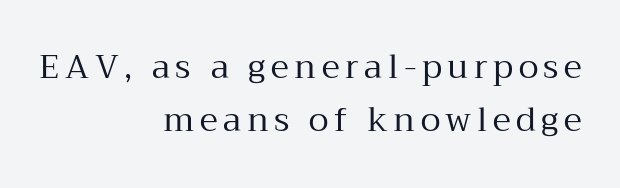
Q: Is the text bold? A: No.
Q: Is the text italic (slanted)? A: No, it is upright.
Q: Is the typeface a serif or a sans-serif typeface? A: Serif.
Q: Is the text underlined? A: No.
Q: How is the paragraph aligned? A: Right-aligned.
Q: Is the spacing between lines tight, normal or loose? A: Normal.
Q: Width (condensed, normal, or wide)? A: Normal.
Q: Stroke contrast? A: Medium.
Q: x-height? A: Medium.
Q: Monospaced? A: No.
